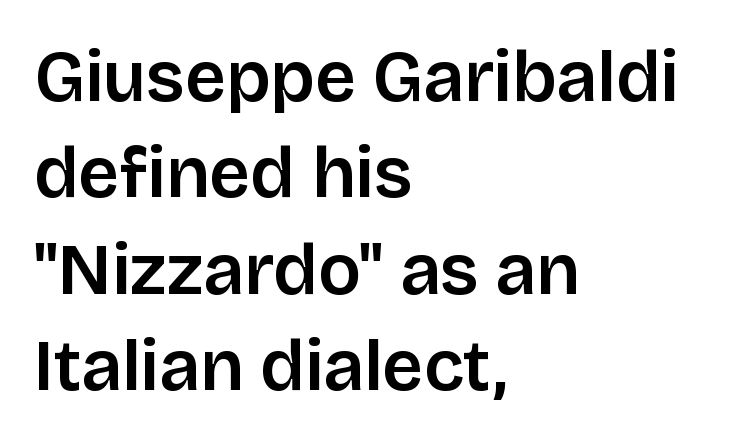
Q: Is the text bold? A: Semi-bold.
Q: Is the text italic (slanted)? A: No, it is upright.
Q: Is the typeface a serif or a sans-serif typeface? A: Sans-serif.
Q: Is the text underlined? A: No.
Q: How is the paragraph aligned? A: Left-aligned.
Q: Is the spacing between letters normal or unusually wide? A: Normal.
Q: Is the spacing between lines tight, normal or loose? A: Normal.
Q: Width (condensed, normal, or wide)? A: Normal.
Q: Stroke contrast? A: Low.
Q: x-height? A: Large.
Q: Monospaced? A: No.
